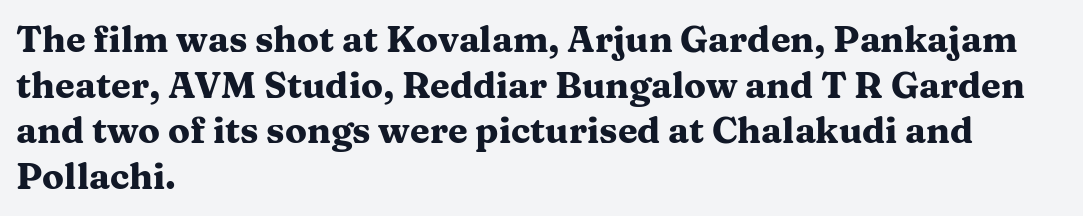
{"serif": "yes", "italic": "no", "bold": "yes", "weight": "heavy", "width": "wide", "stroke_contrast": "medium", "x_height": "medium", "monospaced": "no", "underline": "no", "align": "left", "line_spacing": "normal", "line_spacing_ratio": 1.27, "letter_spacing": "normal", "letter_spacing_em": 0.0, "glyph_px": 36}
